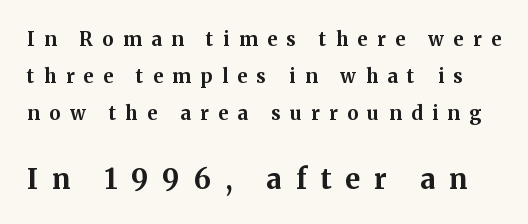
The image shows 28 px bold serif type, upright; set loose line spacing (1.95x), unusually wide letter spacing (+0.5 em), not underlined; the second (bottom) block is 1.47x larger; medium stroke contrast and a medium x-height.
